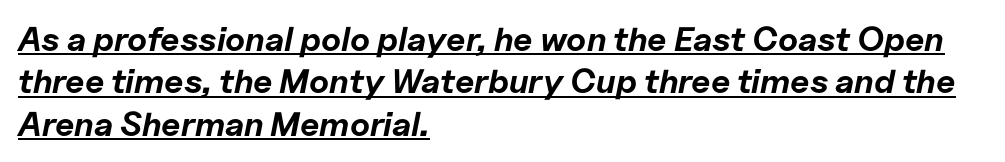
The image shows 34 px bold type, italic (leaning right); set left-aligned, normal line spacing (1.25x), normal letter spacing, underlined; low stroke contrast and a medium x-height.
